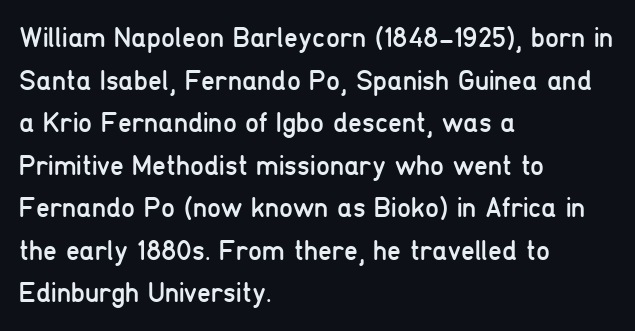
Q: Is the text bold? A: No.
Q: Is the text italic (slanted)? A: No, it is upright.
Q: Is the typeface a serif or a sans-serif typeface? A: Sans-serif.
Q: Is the text underlined? A: No.
Q: How is the paragraph aligned? A: Left-aligned.
Q: Is the spacing between letters normal or unusually wide? A: Normal.
Q: Is the spacing between lines tight, normal or loose? A: Normal.
Q: Width (condensed, normal, or wide)? A: Condensed.
Q: Stroke contrast? A: Low.
Q: x-height? A: Medium.
Q: Monospaced? A: No.
